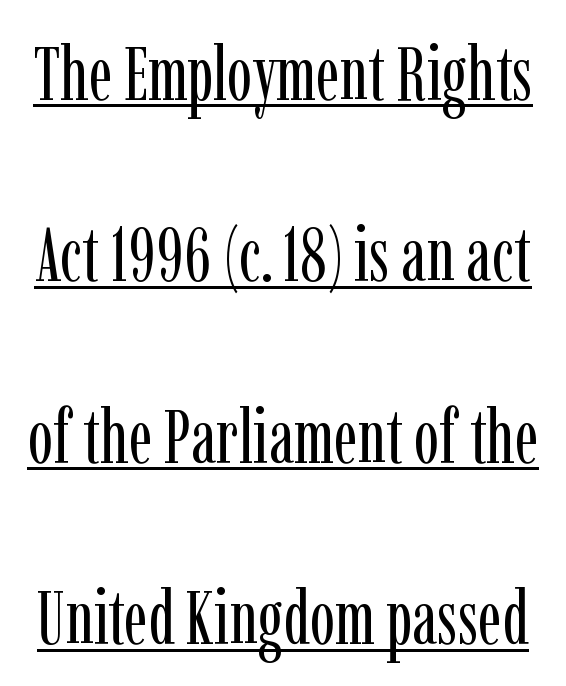
The image shows 75 px regular-weight, condensed serif type, upright; set loose line spacing (2.42x), normal letter spacing, underlined; low stroke contrast and a medium x-height.
